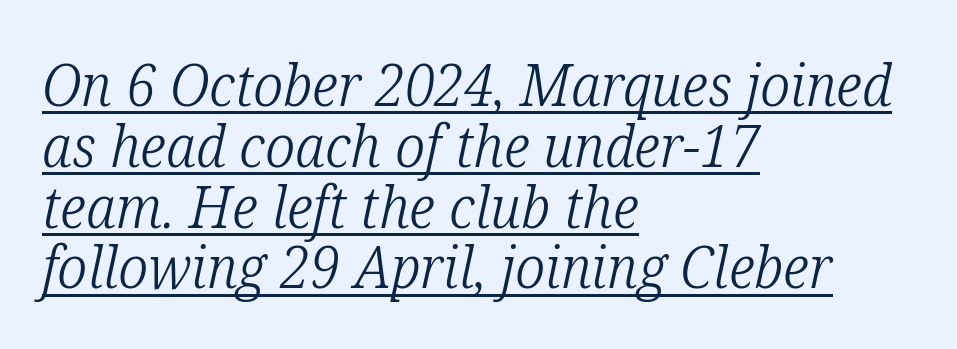
{"serif": "yes", "italic": "yes", "lean": "right", "slant_degrees": 12, "bold": "no", "weight": "light", "width": "condensed", "stroke_contrast": "low", "x_height": "medium", "monospaced": "no", "underline": "yes", "align": "left", "line_spacing": "tight", "line_spacing_ratio": 1.03, "letter_spacing": "normal", "letter_spacing_em": 0.0, "glyph_px": 59}
